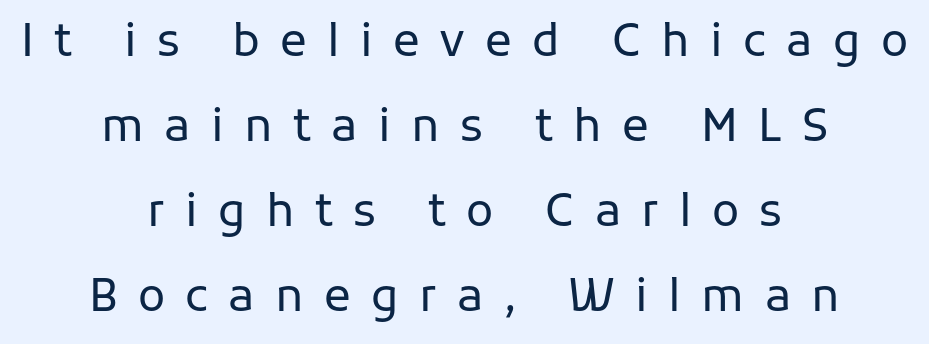
The image shows 45 px regular-weight sans-serif type, upright; set centered, line spacing 1.89x, unusually wide letter spacing (+0.45 em), not underlined; low stroke contrast and a medium x-height.
